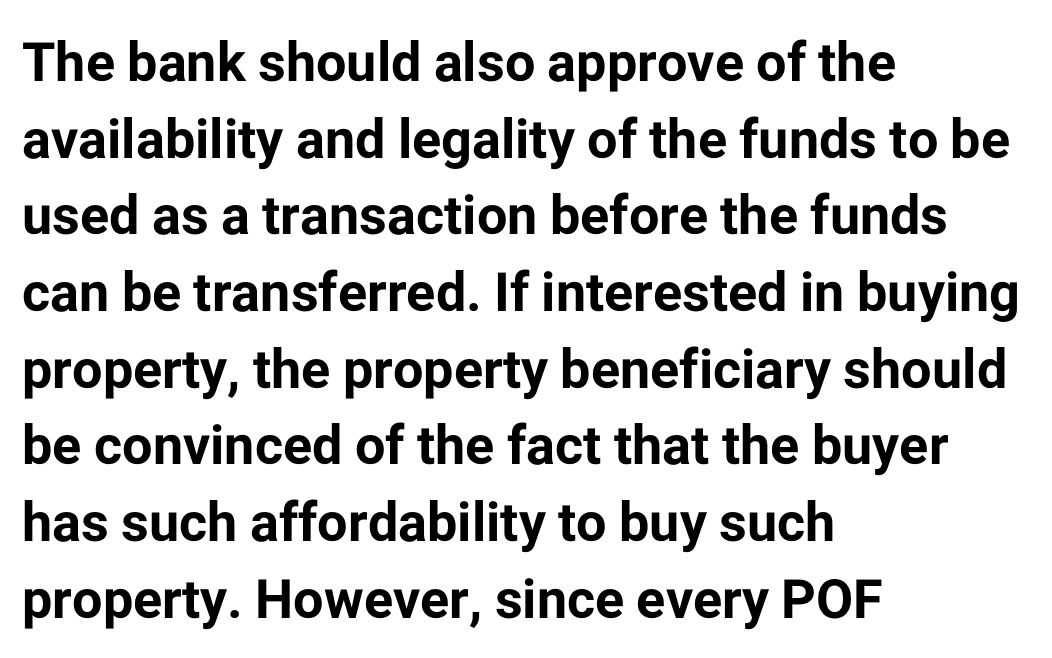
The image shows 54 px bold sans-serif type, upright; set left-aligned, normal line spacing (1.42x), normal letter spacing, not underlined; low stroke contrast and a medium x-height.
